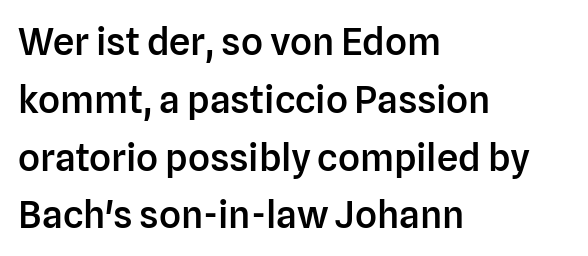
Varying glyph widths throughout — classic text-font behaviour. Posture: straight, roman, zero tilt. Clear beneath every line of the passage. Notice how descenders clear the ascenders below comfortably — that's standard leading.
